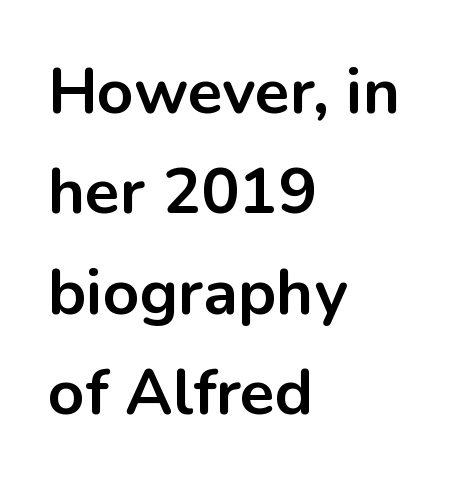
The font family rendered here belongs to the sans-serif group. This sample has the flowing, uneven cadence of proportional lettering. Every letter is thick-stroked: bold, no question. This sample keeps an unexceptional amount of space between lines. Any mark beneath the type? The region is blank.
